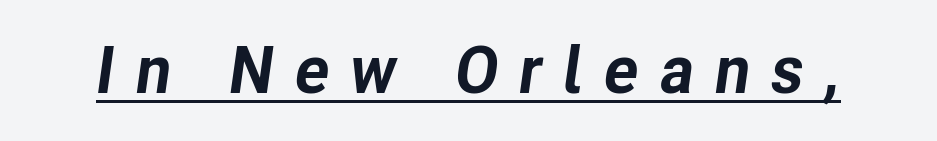
The image shows 66 px bold type, italic (leaning right); set unusually wide letter spacing (+0.31 em), underlined; low stroke contrast and a medium x-height.
